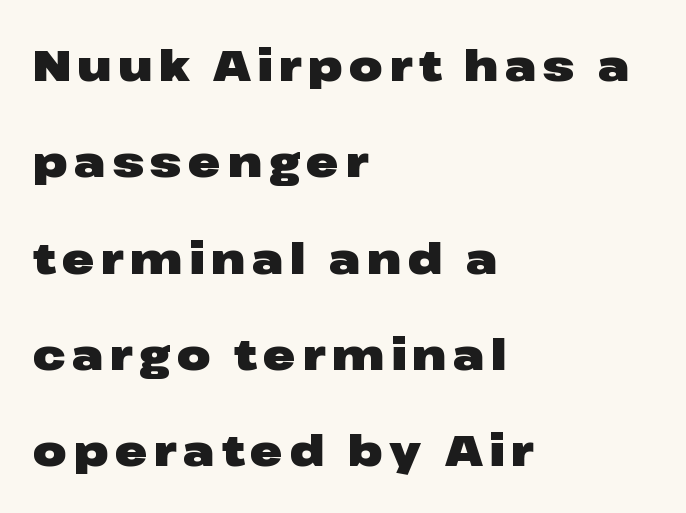
{"serif": "no", "italic": "no", "bold": "yes", "weight": "heavy", "width": "wide", "stroke_contrast": "low", "x_height": "medium", "monospaced": "no", "underline": "no", "align": "left", "line_spacing": "loose", "line_spacing_ratio": 2.19, "glyph_px": 44}
